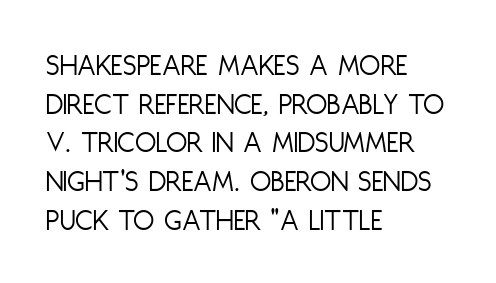
The image shows 31 px light, condensed sans-serif type, upright; set left-aligned, normal line spacing (1.25x), normal letter spacing, not underlined; low stroke contrast and a large x-height.
